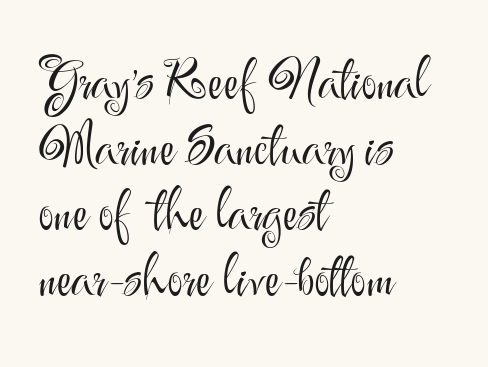
{"serif": "no", "bold": "no", "weight": "light", "width": "normal", "stroke_contrast": "medium", "x_height": "small", "monospaced": "no", "underline": "no", "align": "left", "line_spacing_ratio": 1.24, "letter_spacing": "normal", "letter_spacing_em": 0.0, "glyph_px": 53}
